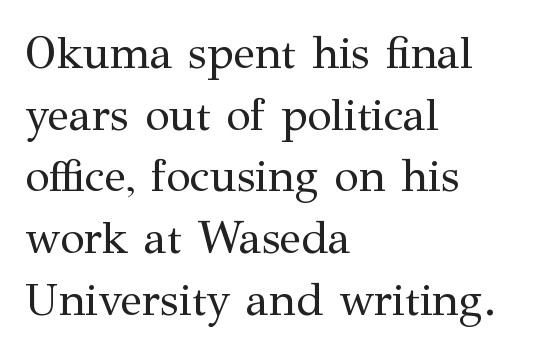
{"serif": "yes", "italic": "no", "bold": "no", "weight": "regular", "width": "normal", "stroke_contrast": "medium", "x_height": "medium", "monospaced": "no", "underline": "no", "align": "left", "line_spacing": "normal", "line_spacing_ratio": 1.37, "letter_spacing": "normal", "letter_spacing_em": 0.0, "glyph_px": 45}
